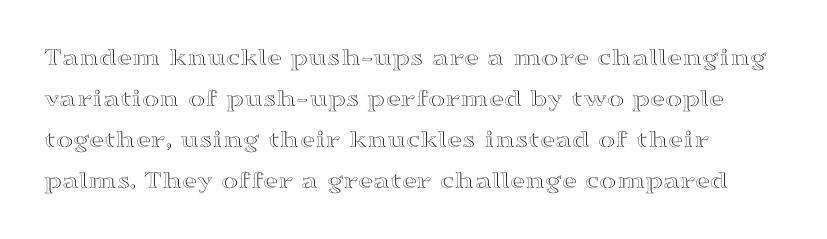
Interline gaps are of average width in this sample. Does extra space separate the letters? No, they use regular spacing. A clean baseline with only descenders dipping below it. Ordinary non-slanted type is in use.
